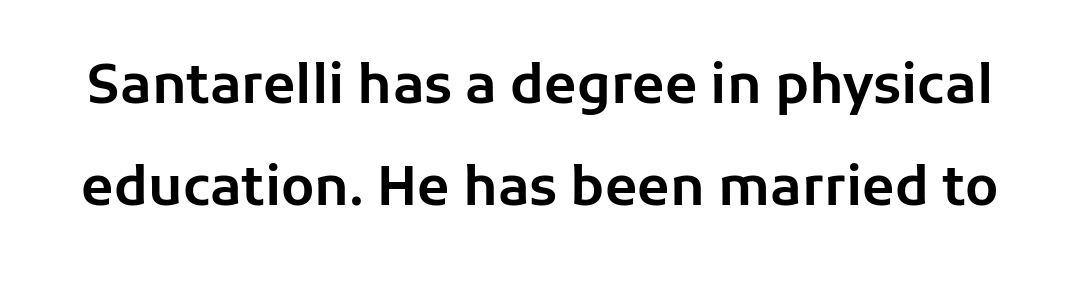
Are there feet on the stems? There aren't — it's a sans. The baseline area is clear. This rendering leaves character spacing at its baseline value. A typesetter would call this proportional, since set widths differ per character. Interline gaps are noticeably wide in this sample.
